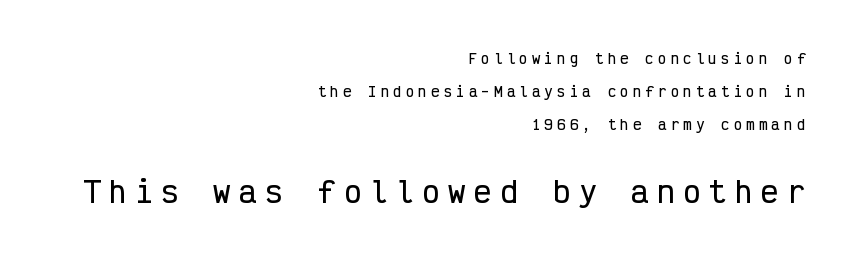
{"serif": "no", "italic": "no", "width": "condensed", "stroke_contrast": "low", "x_height": "medium", "monospaced": "yes", "underline": "no", "align": "right", "line_spacing": "loose", "line_spacing_ratio": 2.37, "letter_spacing": "wide", "letter_spacing_em": 0.3, "larger_block": "second", "size_ratio": 2.07, "glyph_px": 29}
